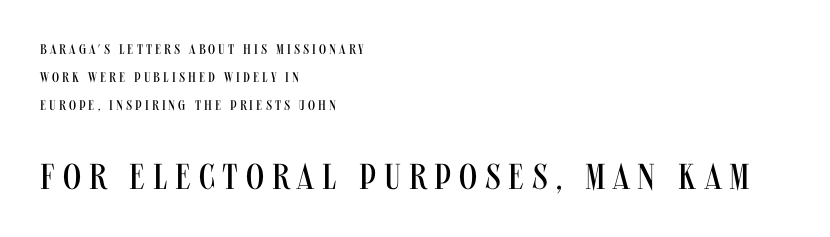
The image shows 36 px regular-weight, condensed sans-serif type, upright; set left-aligned, loose line spacing (2.0x), unusually wide letter spacing (+0.22 em), not underlined; the second (bottom) block is 2.57x larger; medium stroke contrast and a large x-height.
